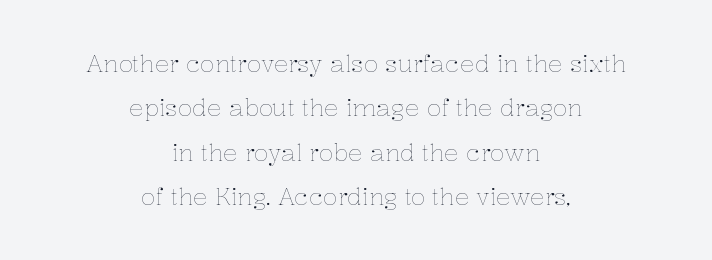
The image shows 24 px text type, upright; set centered, line spacing 1.85x, normal letter spacing, not underlined.
